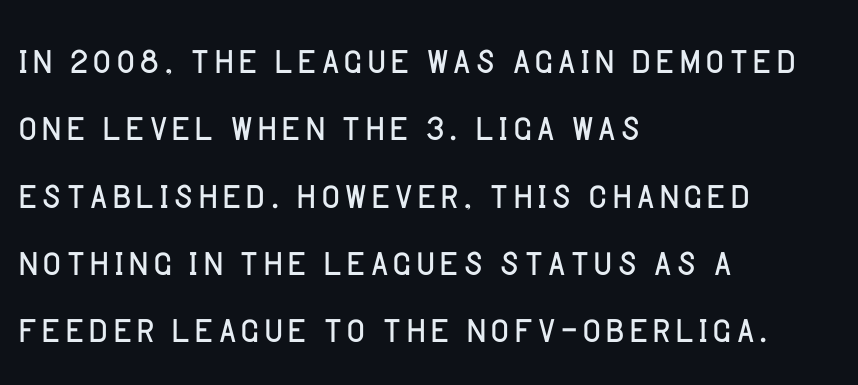
Q: Is the text bold? A: No.
Q: Is the text italic (slanted)? A: No, it is upright.
Q: Is the typeface a serif or a sans-serif typeface? A: Sans-serif.
Q: Is the text underlined? A: No.
Q: How is the paragraph aligned? A: Left-aligned.
Q: Is the spacing between letters normal or unusually wide? A: Normal.
Q: Is the spacing between lines tight, normal or loose? A: Normal.
Q: Width (condensed, normal, or wide)? A: Normal.
Q: Stroke contrast? A: Low.
Q: x-height? A: Large.
Q: Monospaced? A: No.
